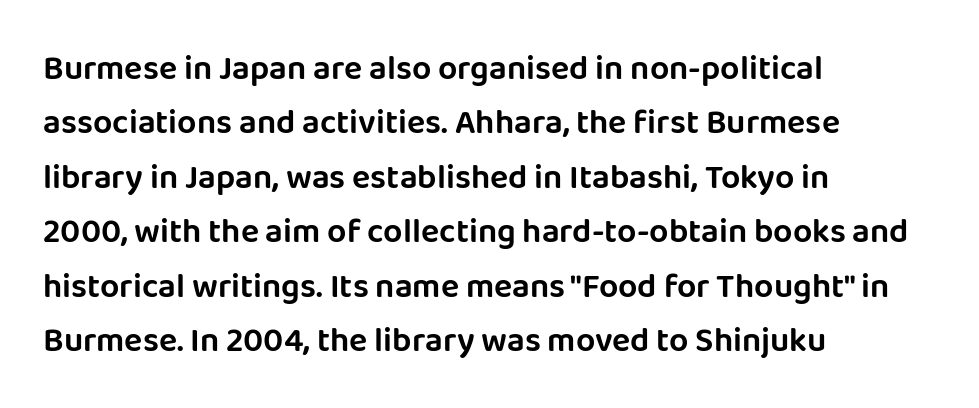
{"serif": "no", "italic": "no", "width": "normal", "stroke_contrast": "low", "x_height": "large", "monospaced": "no", "underline": "no", "align": "left", "line_spacing": "normal", "line_spacing_ratio": 1.6, "letter_spacing": "normal", "letter_spacing_em": 0.0, "glyph_px": 34}
